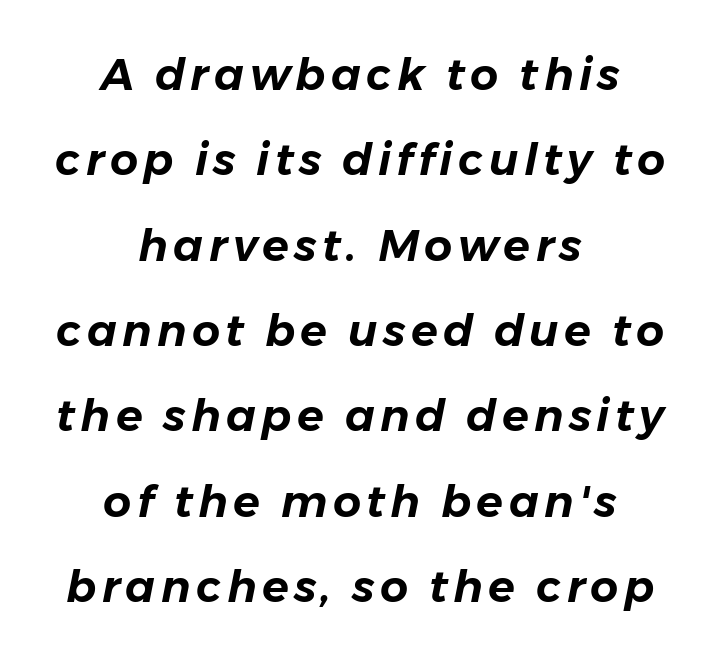
{"italic": "yes", "lean": "right", "slant_degrees": 11, "width": "normal", "stroke_contrast": "low", "x_height": "medium", "monospaced": "no", "underline": "no", "align": "center", "line_spacing": "loose", "line_spacing_ratio": 1.94, "glyph_px": 44}
